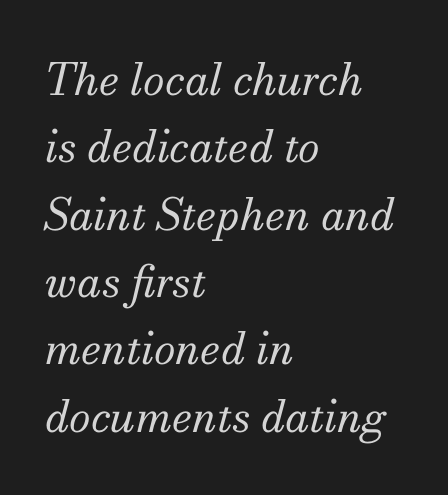
{"serif": "yes", "italic": "yes", "lean": "right", "slant_degrees": 13, "bold": "no", "weight": "regular", "width": "normal", "stroke_contrast": "medium", "x_height": "small", "monospaced": "no", "underline": "no", "align": "left", "line_spacing": "normal", "line_spacing_ratio": 1.53, "letter_spacing": "normal", "letter_spacing_em": 0.0, "glyph_px": 44}
